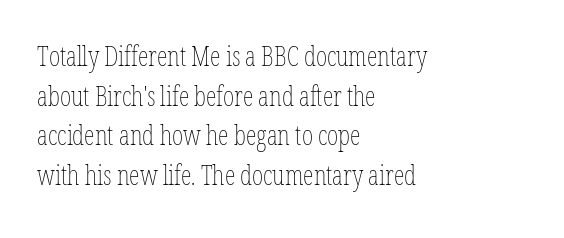
The image shows 27 px text type, upright; set left-aligned, normal line spacing (1.47x), normal letter spacing, not underlined.
